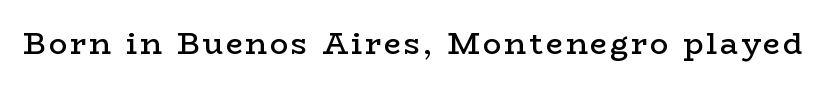
{"serif": "yes", "italic": "no", "bold": "semi", "weight": "semibold", "width": "wide", "stroke_contrast": "low", "x_height": "medium", "monospaced": "no", "underline": "no", "glyph_px": 30}
